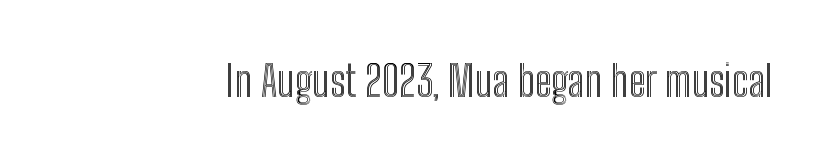
Bare-footed words on every line. Here the glyphs are tracked normally, forming tight word shapes. These lines were composed using upright roman letters. The face used here is proportionally spaced, like ordinary book or web type.
